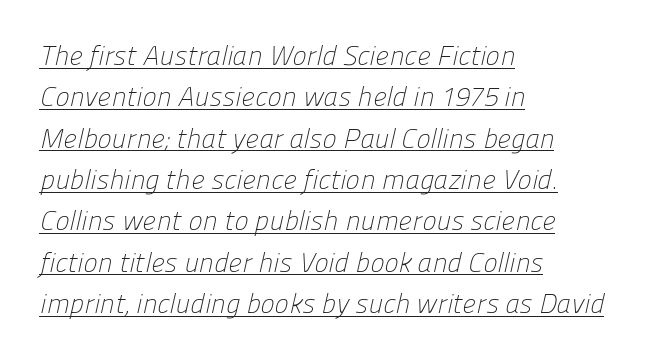
The image shows 27 px text type; set left-aligned, normal line spacing (1.53x), normal letter spacing, underlined.
